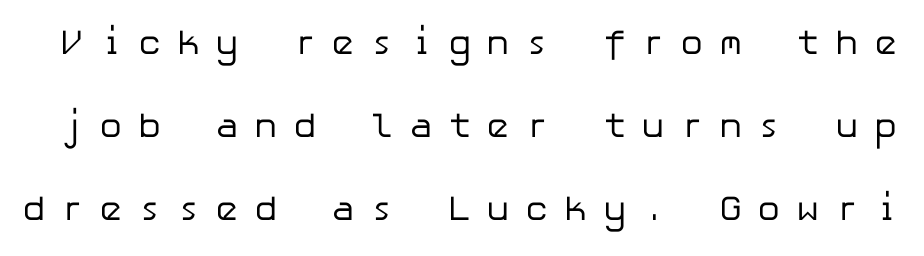
The image shows 35 px regular-weight sans-serif type, upright; set loose line spacing (2.37x), unusually wide letter spacing (+0.44 em), not underlined; low stroke contrast and a medium x-height.
